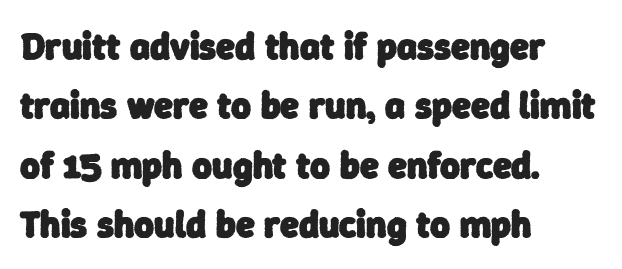
The image shows 38 px heavy sans-serif type; set left-aligned, normal line spacing (1.56x), normal letter spacing, not underlined; low stroke contrast and a medium x-height.
